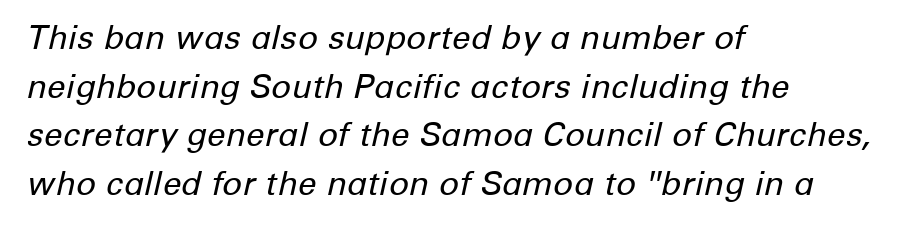
Q: Is the text bold? A: No.
Q: Is the text italic (slanted)? A: Yes, it leans right by about 12 degrees.
Q: Is the text underlined? A: No.
Q: How is the paragraph aligned? A: Left-aligned.
Q: Is the spacing between letters normal or unusually wide? A: Normal.
Q: Is the spacing between lines tight, normal or loose? A: Normal.
Q: Width (condensed, normal, or wide)? A: Normal.
Q: Stroke contrast? A: Low.
Q: x-height? A: Medium.
Q: Monospaced? A: No.
